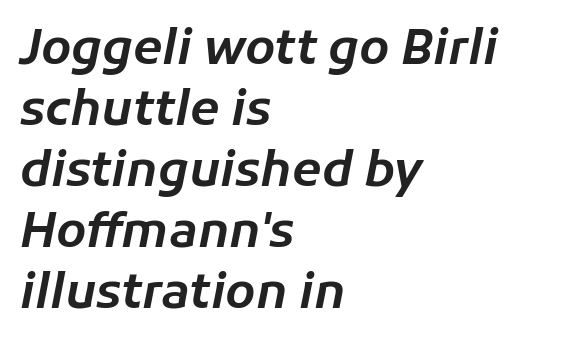
{"italic": "yes", "lean": "right", "slant_degrees": 11, "width": "normal", "stroke_contrast": "low", "x_height": "medium", "monospaced": "no", "underline": "no", "align": "left", "line_spacing": "normal", "line_spacing_ratio": 1.27, "letter_spacing": "normal", "letter_spacing_em": 0.0, "glyph_px": 48}
